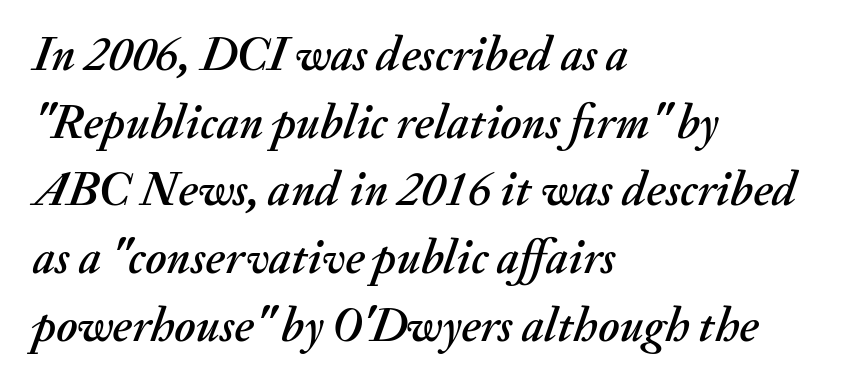
The image shows 48 px text type, italic (leaning right); set left-aligned, normal line spacing (1.41x), normal letter spacing, not underlined; medium stroke contrast and a small x-height.
